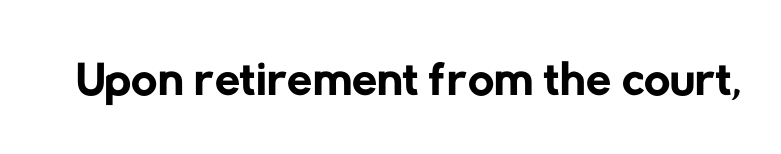
The image shows 73 px regular-weight sans-serif type; set normal letter spacing, not underlined; low stroke contrast and a medium x-height.
